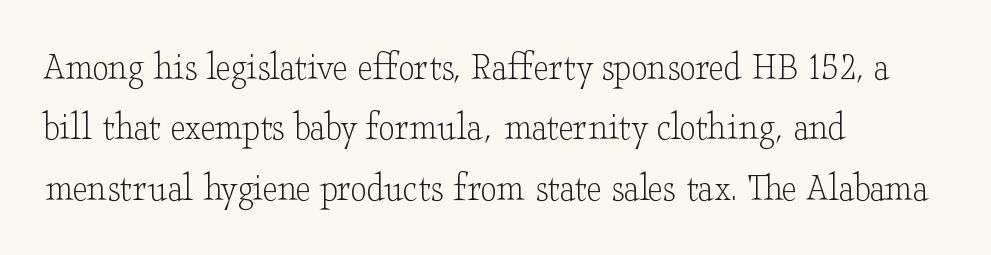
Q: Is the text bold? A: No.
Q: Is the text italic (slanted)? A: No, it is upright.
Q: Is the typeface a serif or a sans-serif typeface? A: Serif.
Q: Is the text underlined? A: No.
Q: How is the paragraph aligned? A: Left-aligned.
Q: Is the spacing between letters normal or unusually wide? A: Normal.
Q: Is the spacing between lines tight, normal or loose? A: Normal.
Q: Width (condensed, normal, or wide)? A: Wide.
Q: Stroke contrast? A: Low.
Q: x-height? A: Small.
Q: Monospaced? A: No.
